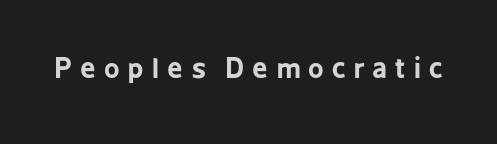
The image shows 27 px bold type, upright; set unusually wide letter spacing (+0.3 em), not underlined.
